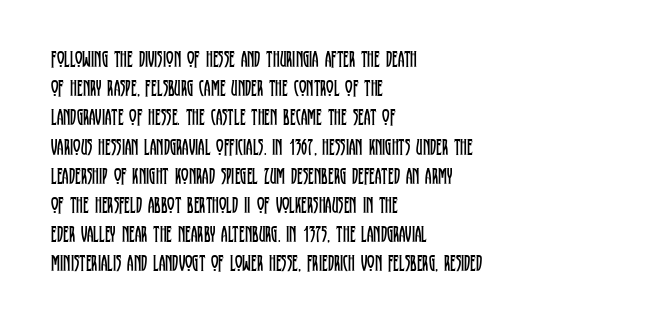
The image shows 23 px text type, upright; set left-aligned, normal line spacing (1.27x), normal letter spacing, not underlined.
